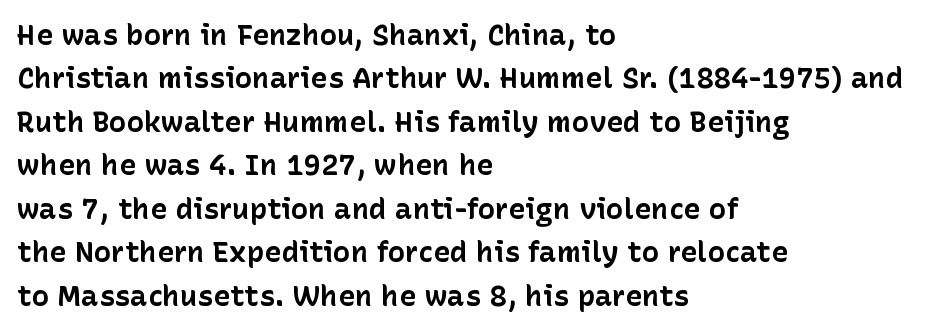
The image shows 29 px bold sans-serif type, upright; set left-aligned, normal line spacing (1.5x), normal letter spacing, not underlined; low stroke contrast and a medium x-height.
